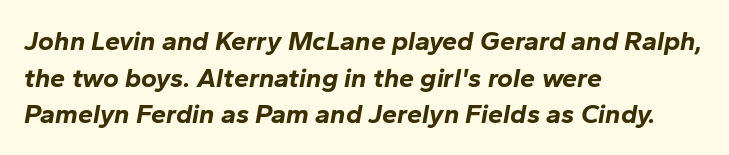
Q: Is the text bold? A: Yes.
Q: Is the text italic (slanted)? A: Yes, it leans right by about 10 degrees.
Q: Is the text underlined? A: No.
Q: How is the paragraph aligned? A: Left-aligned.
Q: Is the spacing between letters normal or unusually wide? A: Normal.
Q: Is the spacing between lines tight, normal or loose? A: Normal.
